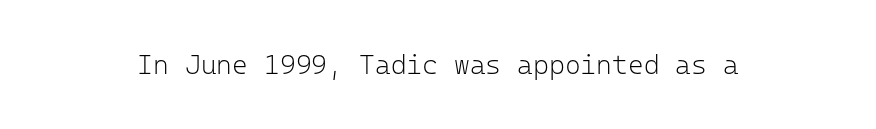
The image shows 27 px text type, upright; set normal letter spacing, not underlined.
